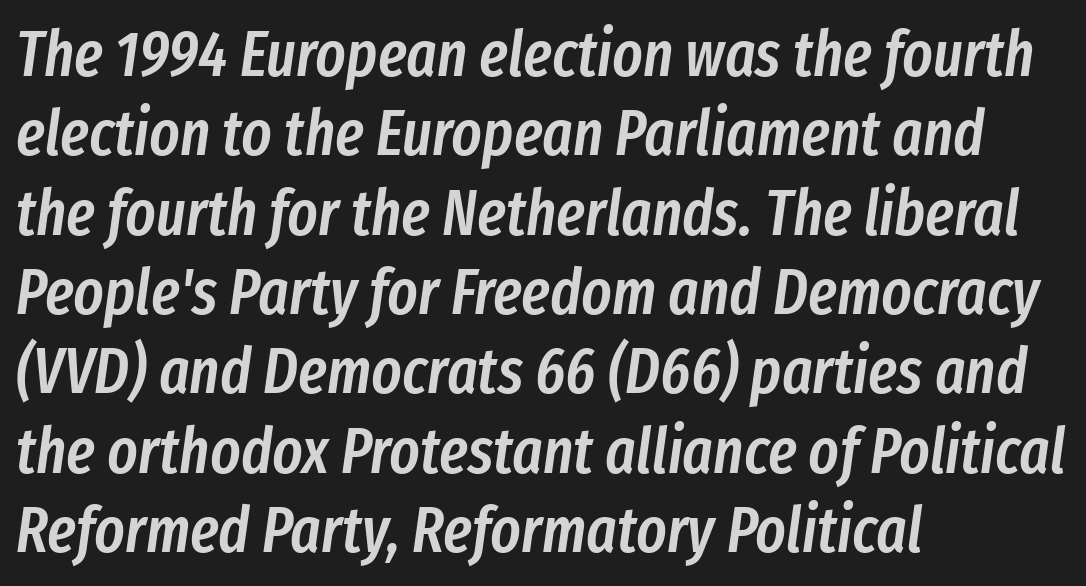
{"italic": "yes", "lean": "right", "slant_degrees": 8, "bold": "semi", "weight": "semibold", "width": "condensed", "stroke_contrast": "low", "x_height": "medium", "monospaced": "no", "underline": "no", "align": "left", "line_spacing_ratio": 1.24, "letter_spacing": "normal", "letter_spacing_em": 0.0, "glyph_px": 64}
